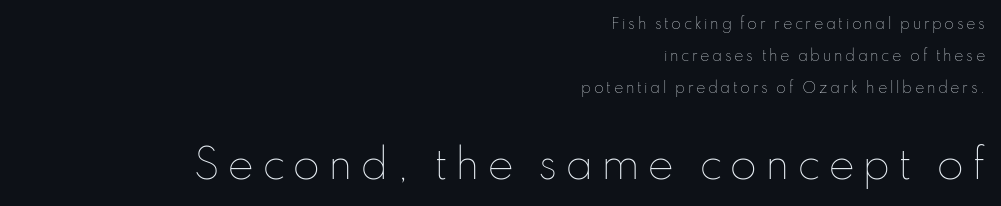
{"italic": "no", "bold": "no", "weight": "thin", "width": "normal", "stroke_contrast": "low", "x_height": "small", "monospaced": "no", "underline": "no", "align": "right", "line_spacing": "loose", "line_spacing_ratio": 2.28, "larger_block": "second", "size_ratio": 2.86, "glyph_px": 40}
